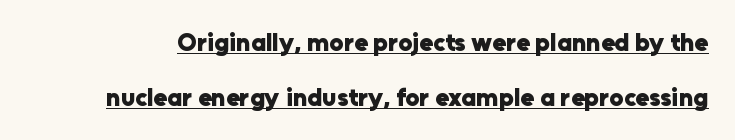
Q: Is the text bold? A: Yes.
Q: Is the text italic (slanted)? A: No, it is upright.
Q: Is the text underlined? A: Yes.
Q: Is the spacing between letters normal or unusually wide? A: Normal.
Q: Is the spacing between lines tight, normal or loose? A: Loose.
